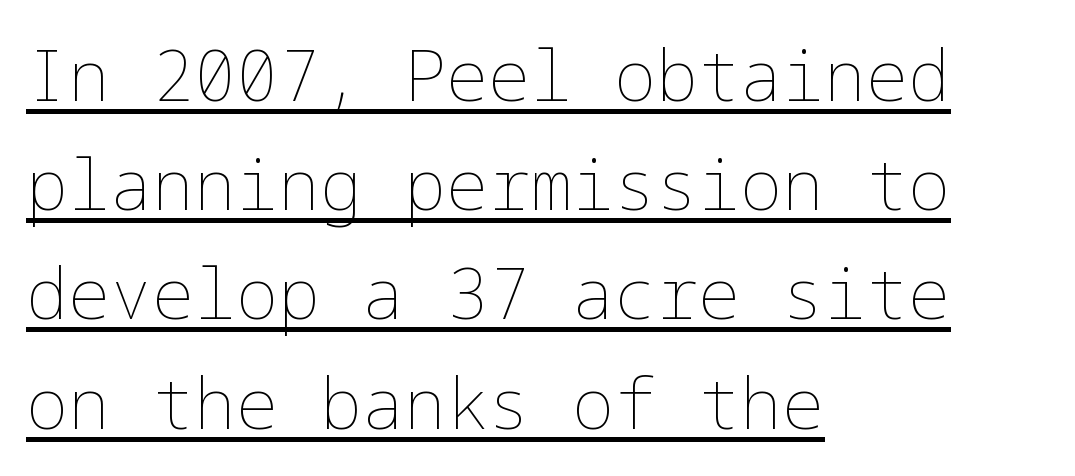
The image shows 70 px thin type, upright; set left-aligned, normal line spacing (1.56x), normal letter spacing, underlined; low stroke contrast and a medium x-height.
